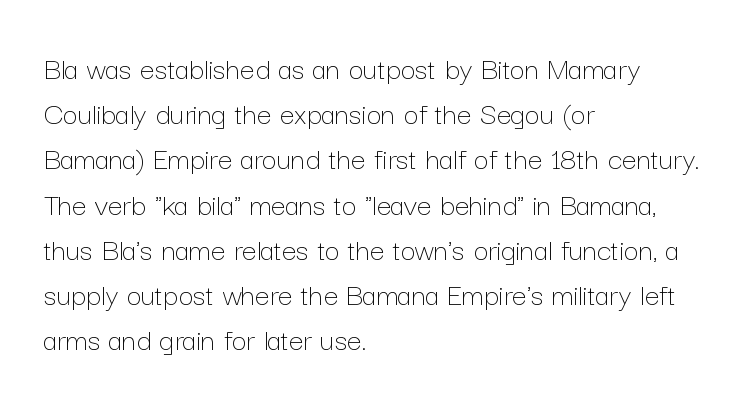
{"italic": "no", "bold": "no", "weight": "thin", "width": "normal", "stroke_contrast": "low", "x_height": "medium", "monospaced": "no", "underline": "no", "align": "left", "line_spacing": "normal", "line_spacing_ratio": 1.37, "letter_spacing": "normal", "letter_spacing_em": 0.0, "glyph_px": 33}
